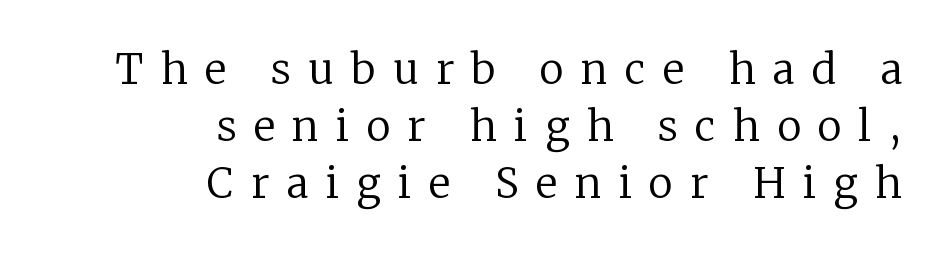
{"serif": "yes", "italic": "no", "bold": "no", "weight": "regular", "width": "normal", "stroke_contrast": "low", "x_height": "medium", "monospaced": "no", "underline": "no", "align": "right", "line_spacing": "normal", "line_spacing_ratio": 1.39, "letter_spacing": "wide", "letter_spacing_em": 0.43, "glyph_px": 41}
